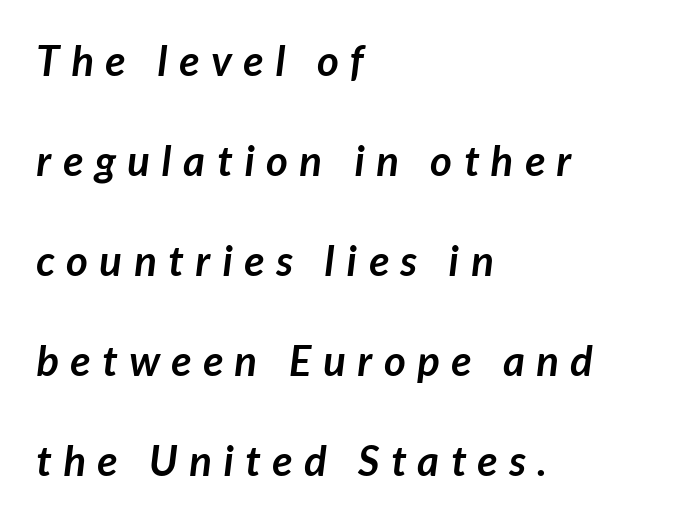
Q: Is the text bold? A: Yes.
Q: Is the typeface a serif or a sans-serif typeface? A: Sans-serif.
Q: Is the text underlined? A: No.
Q: How is the paragraph aligned? A: Left-aligned.
Q: Is the spacing between letters normal or unusually wide? A: Unusually wide.
Q: Is the spacing between lines tight, normal or loose? A: Loose.
Q: Width (condensed, normal, or wide)? A: Normal.
Q: Stroke contrast? A: Low.
Q: x-height? A: Medium.
Q: Monospaced? A: No.
